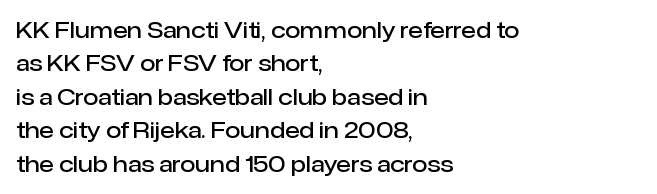
Q: Is the text bold? A: Semi-bold.
Q: Is the text italic (slanted)? A: No, it is upright.
Q: Is the text underlined? A: No.
Q: How is the paragraph aligned? A: Left-aligned.
Q: Is the spacing between letters normal or unusually wide? A: Normal.
Q: Is the spacing between lines tight, normal or loose? A: Normal.
